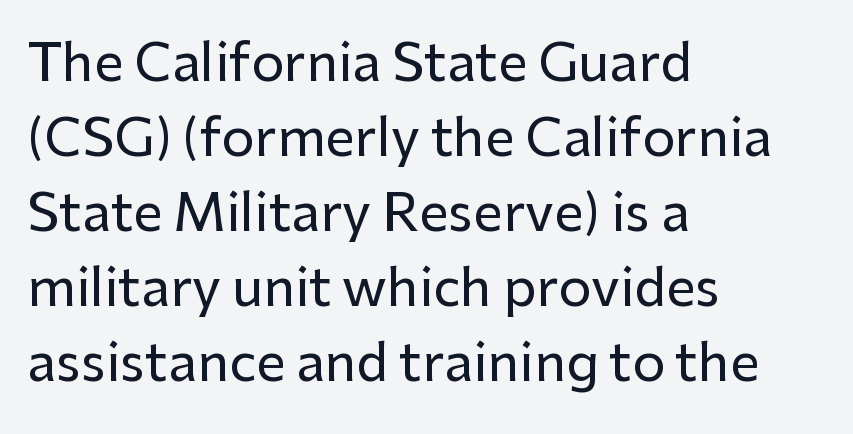
The image shows 52 px sans-serif type, upright; set left-aligned, normal line spacing (1.44x), normal letter spacing, not underlined; low stroke contrast and a medium x-height.
